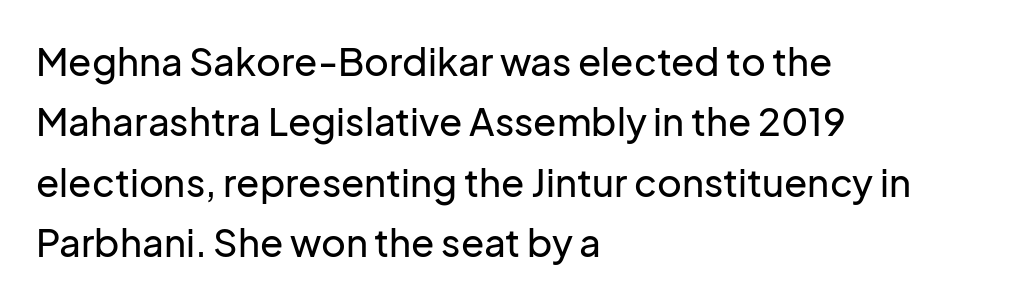
The image shows 38 px sans-serif type, upright; set left-aligned, normal line spacing (1.59x), normal letter spacing, not underlined; low stroke contrast and a medium x-height.
